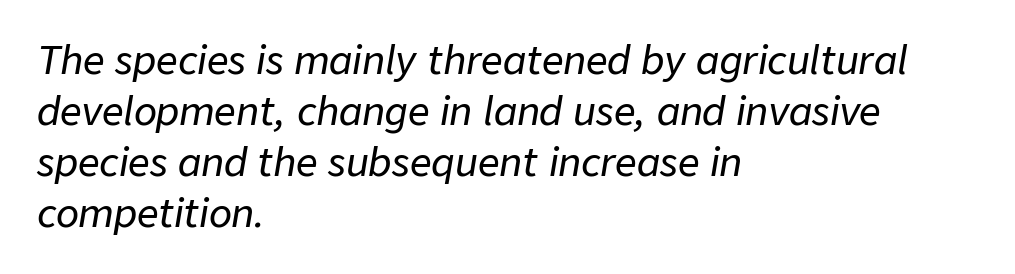
One-word summary of the alignment: left. Vertical spacing — default. The rendering uses natural spacing where letterforms have individual widths. The passage shown leans; its letterforms are oblique.
